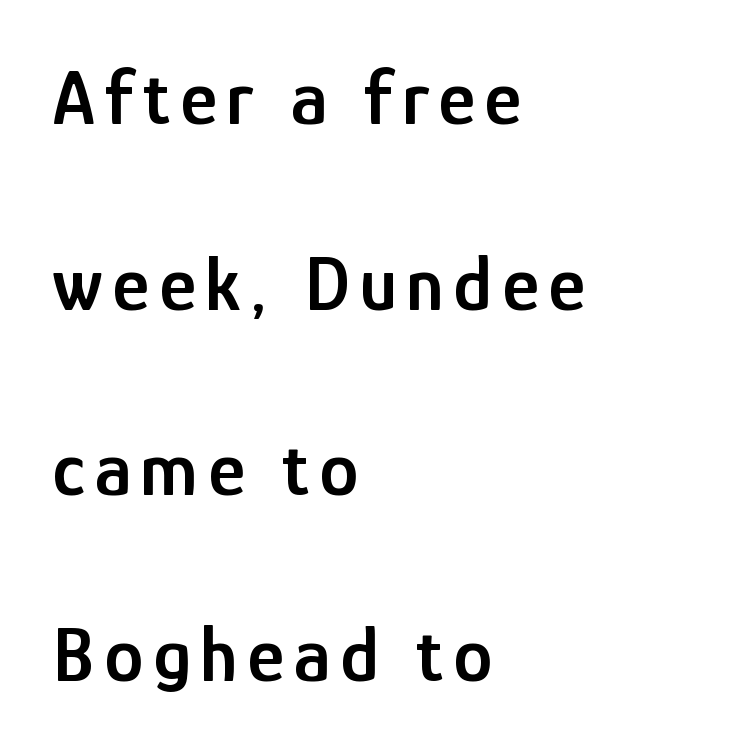
The passage shown is typed in a proportional face where columns would drift. Weight: semibold (demi). Teacher's note: observe the even left margin — that is flush-left alignment. This sample uses an upright cut, with every glyph sitting square on the baseline. Letterform terminals end flat and unadorned throughout the passage.
